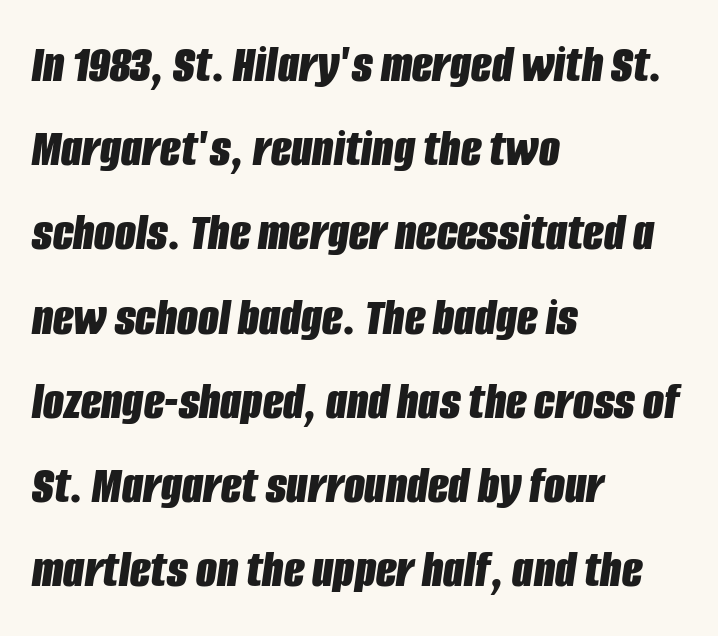
{"italic": "yes", "lean": "right", "slant_degrees": 8, "bold": "yes", "weight": "bold", "width": "condensed", "stroke_contrast": "low", "x_height": "large", "monospaced": "no", "underline": "no", "align": "left", "line_spacing": "normal", "line_spacing_ratio": 1.56, "letter_spacing": "normal", "letter_spacing_em": 0.0, "glyph_px": 54}
